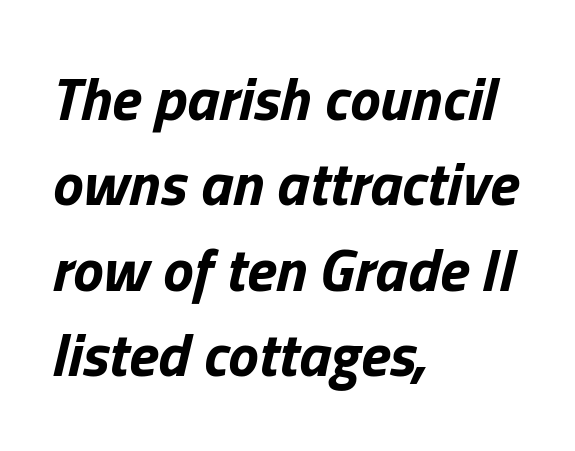
Q: Is the text bold? A: Yes.
Q: Is the text italic (slanted)? A: Yes, it leans right by about 13 degrees.
Q: Is the text underlined? A: No.
Q: How is the paragraph aligned? A: Left-aligned.
Q: Is the spacing between letters normal or unusually wide? A: Normal.
Q: Is the spacing between lines tight, normal or loose? A: Normal.
Q: Width (condensed, normal, or wide)? A: Normal.
Q: Stroke contrast? A: Low.
Q: x-height? A: Medium.
Q: Monospaced? A: No.
